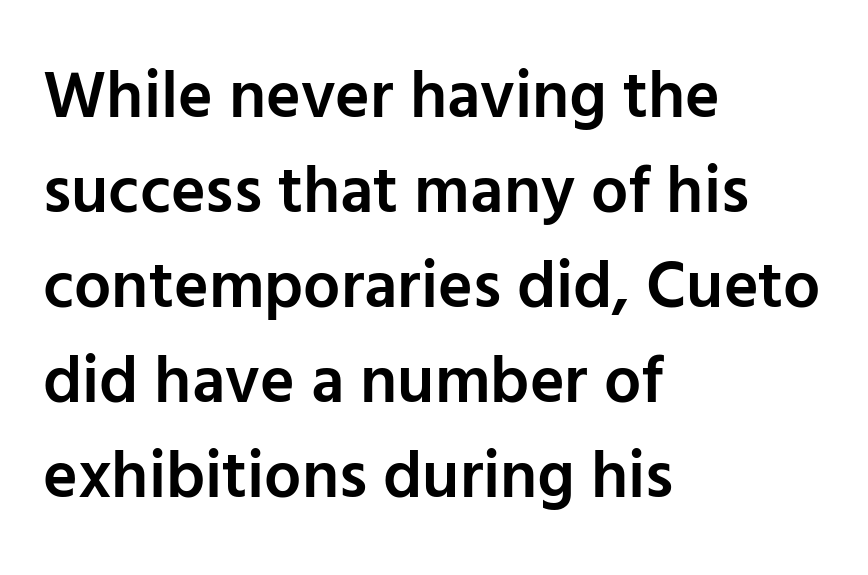
Q: Is the text bold? A: Semi-bold.
Q: Is the text italic (slanted)? A: No, it is upright.
Q: Is the typeface a serif or a sans-serif typeface? A: Sans-serif.
Q: Is the text underlined? A: No.
Q: How is the paragraph aligned? A: Left-aligned.
Q: Is the spacing between letters normal or unusually wide? A: Normal.
Q: Is the spacing between lines tight, normal or loose? A: Normal.
Q: Width (condensed, normal, or wide)? A: Normal.
Q: Stroke contrast? A: Low.
Q: x-height? A: Medium.
Q: Monospaced? A: No.
